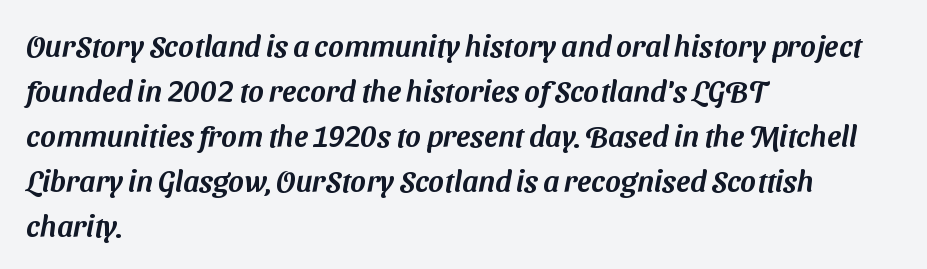
The gap between lines stays unmarked. The rag falls on the right side of this text block. In terms of letterspacing, this is plain default setting. A typesetter would call this proportional, since set widths differ per character. Interline gaps are of average width in this sample.
